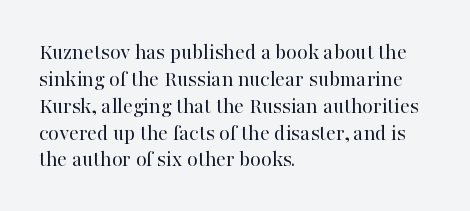
{"italic": "no", "bold": "no", "underline": "no", "align": "left", "line_spacing_ratio": 1.22, "letter_spacing": "normal", "letter_spacing_em": 0.0, "glyph_px": 22}
